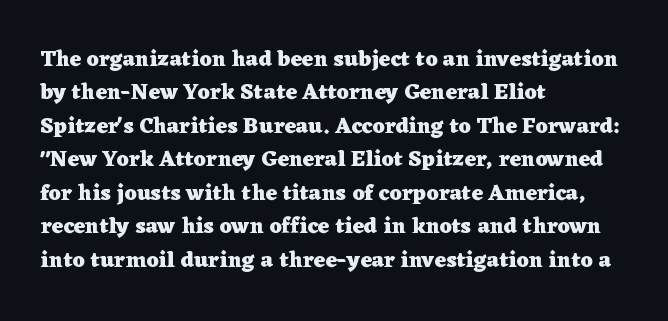
The image shows 22 px bold type, upright; set left-aligned, normal line spacing (1.52x), normal letter spacing, not underlined.
